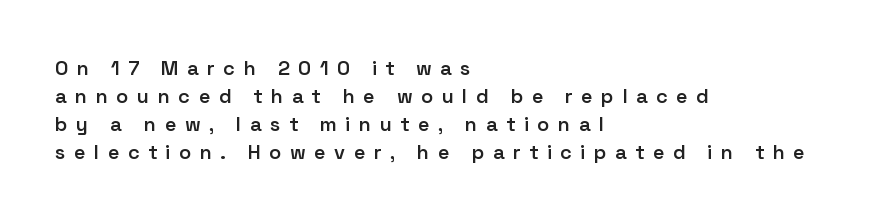
{"italic": "no", "bold": "semi", "underline": "no", "align": "left", "line_spacing": "normal", "line_spacing_ratio": 1.4, "letter_spacing": "wide", "letter_spacing_em": 0.42, "glyph_px": 20}
